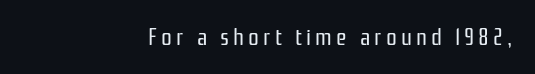
{"italic": "no", "bold": "no", "underline": "no", "align": "right", "glyph_px": 24}
